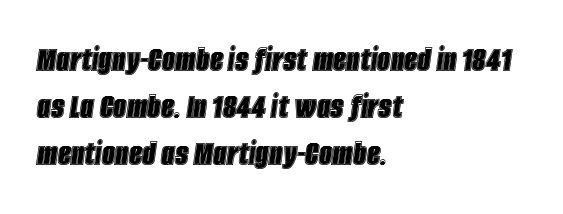
The image shows 37 px condensed type, italic (leaning right); set left-aligned, normal line spacing (1.27x), normal letter spacing, not underlined; a large x-height.
